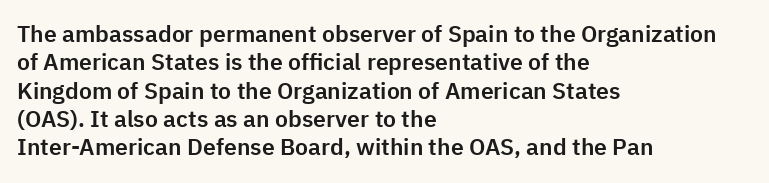
{"italic": "no", "underline": "no", "align": "left", "line_spacing_ratio": 1.23, "letter_spacing": "normal", "letter_spacing_em": 0.0, "glyph_px": 23}
